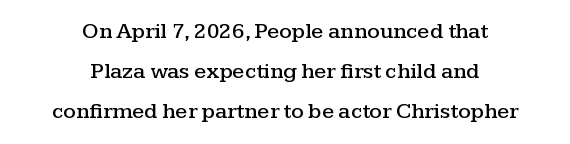
Caption: standard tracking, unaltered. The lettering stays uniformly vertical, giving the passage a roman look. A clean baseline with only descenders dipping below it. The paragraph shown floats in the horizontal middle.
